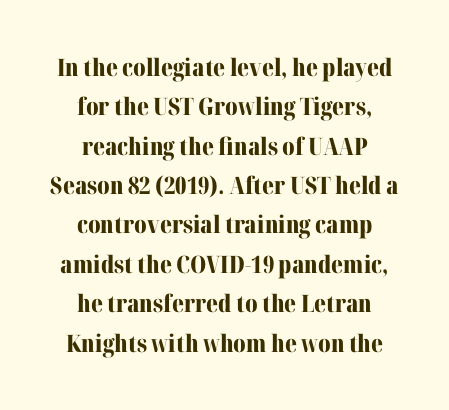
{"italic": "no", "bold": "yes", "underline": "no", "align": "center", "line_spacing": "normal", "line_spacing_ratio": 1.64, "letter_spacing": "normal", "letter_spacing_em": 0.0, "glyph_px": 24}
